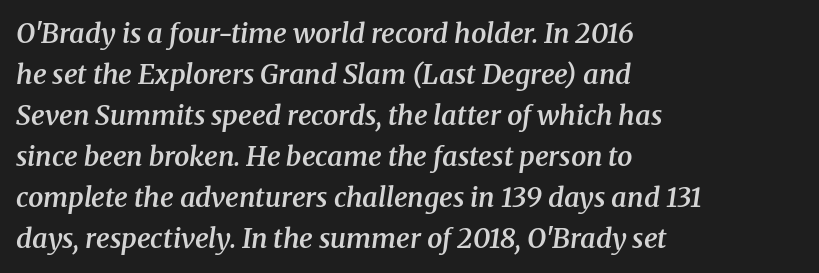
Every row of glyphs begins at an identical x-position on the left. Here the glyphs are tracked normally, forming tight word shapes. The glyphs are unaccompanied by any horizontal stroke below them. Rows of type keep a routine distance in the vertical direction.
